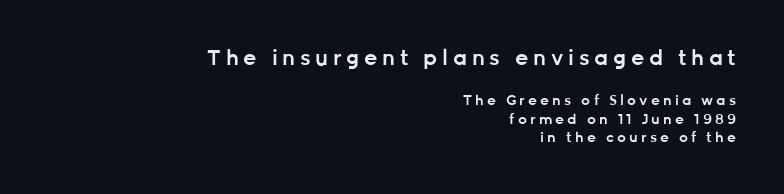
Typographic density is moderately raised because the face is semibold. Layout note: lines flush right. Beneath every word, the page is bare. The letters in the upper block stand taller than those in the block below. No italicization has been applied; the sample stays upright. Students, observe: this is what conventionally led text looks like.
